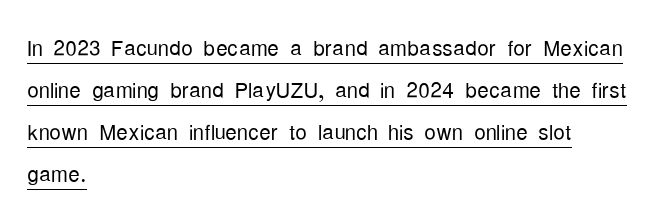
{"serif": "no", "italic": "no", "bold": "no", "weight": "light", "width": "condensed", "stroke_contrast": "low", "x_height": "medium", "monospaced": "no", "underline": "yes", "align": "left", "line_spacing": "normal", "line_spacing_ratio": 1.45, "letter_spacing": "normal", "letter_spacing_em": 0.0, "glyph_px": 29}
